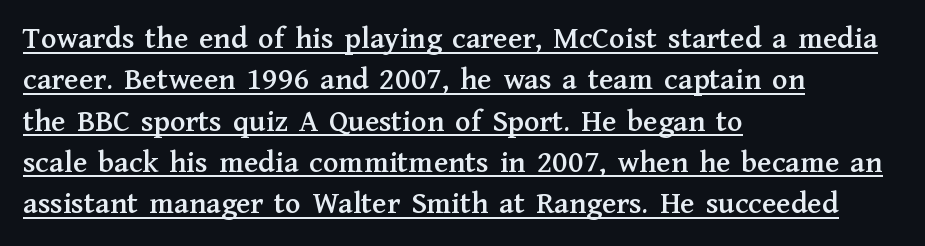
Upright lettering throughout. What's the leading like? Ordinary, nothing unusual. In designer terms, the underline attribute is active on this setting. The rendering uses natural spacing where letterforms have individual widths. The rag falls on the right side of this text block.
